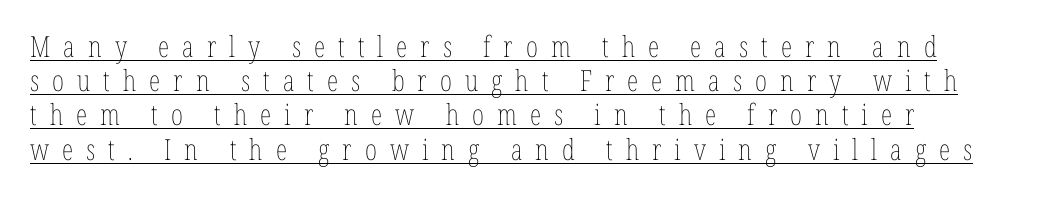
The setting favours the left margin, as ordinary paragraphs usually do. Do the characters align in a grid? No, the font is proportional. Stems and bowls with no extra thickness — not bold. The rendering inserts visible extra space after every character. The typesetter has applied underlining to the passage shown.
